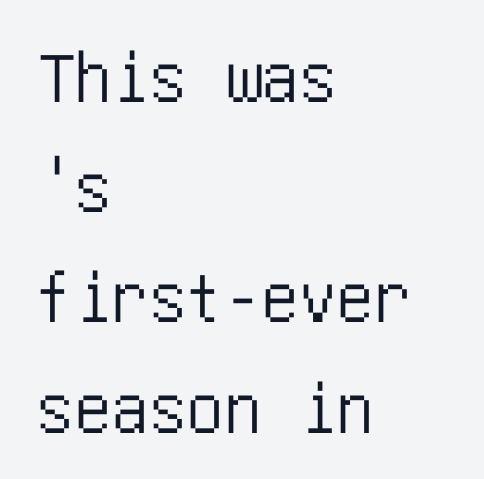
The image shows 75 px condensed sans-serif type, upright; set left-aligned, normal line spacing (1.47x), normal letter spacing, not underlined; low stroke contrast and a large x-height.
